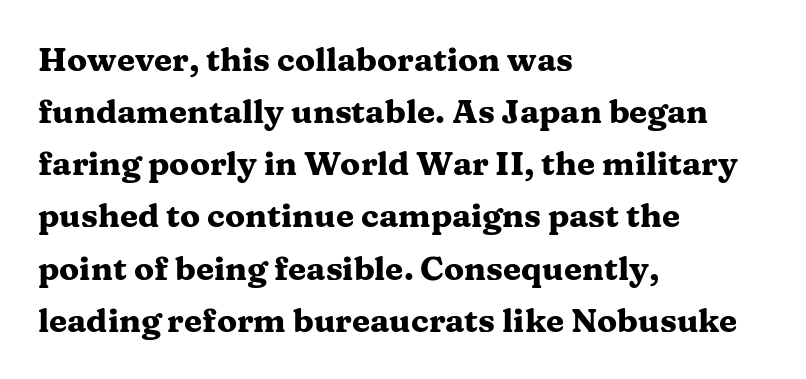
The glyphs have the mass of a bold cut. Beneath every word, the page is bare. Do the letters lean? They stand straight. The typesetter chose a ragged-right arrangement here. These lines are rendered in a variable-pitch font. This rendering employs a face with finishing strokes, i.e., a serif.
